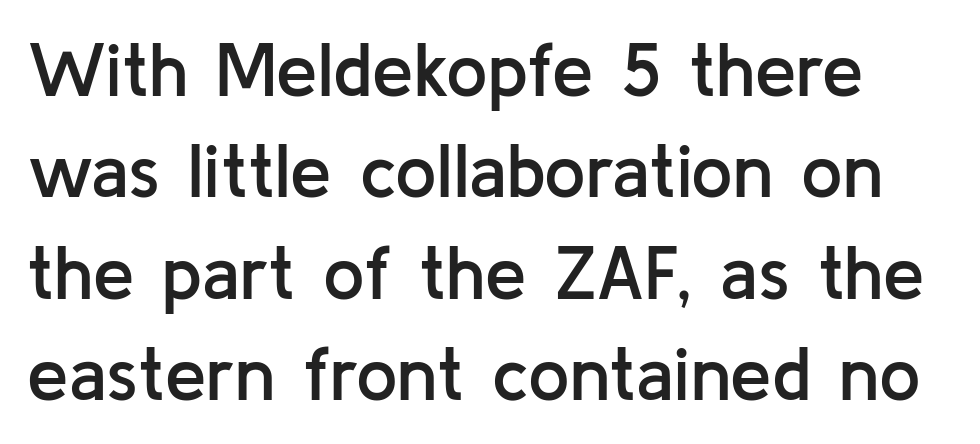
Q: Is the text bold? A: Semi-bold.
Q: Is the text italic (slanted)? A: No, it is upright.
Q: Is the typeface a serif or a sans-serif typeface? A: Sans-serif.
Q: Is the text underlined? A: No.
Q: Is the spacing between letters normal or unusually wide? A: Normal.
Q: Is the spacing between lines tight, normal or loose? A: Normal.
Q: Width (condensed, normal, or wide)? A: Normal.
Q: Stroke contrast? A: Low.
Q: x-height? A: Medium.
Q: Monospaced? A: No.
